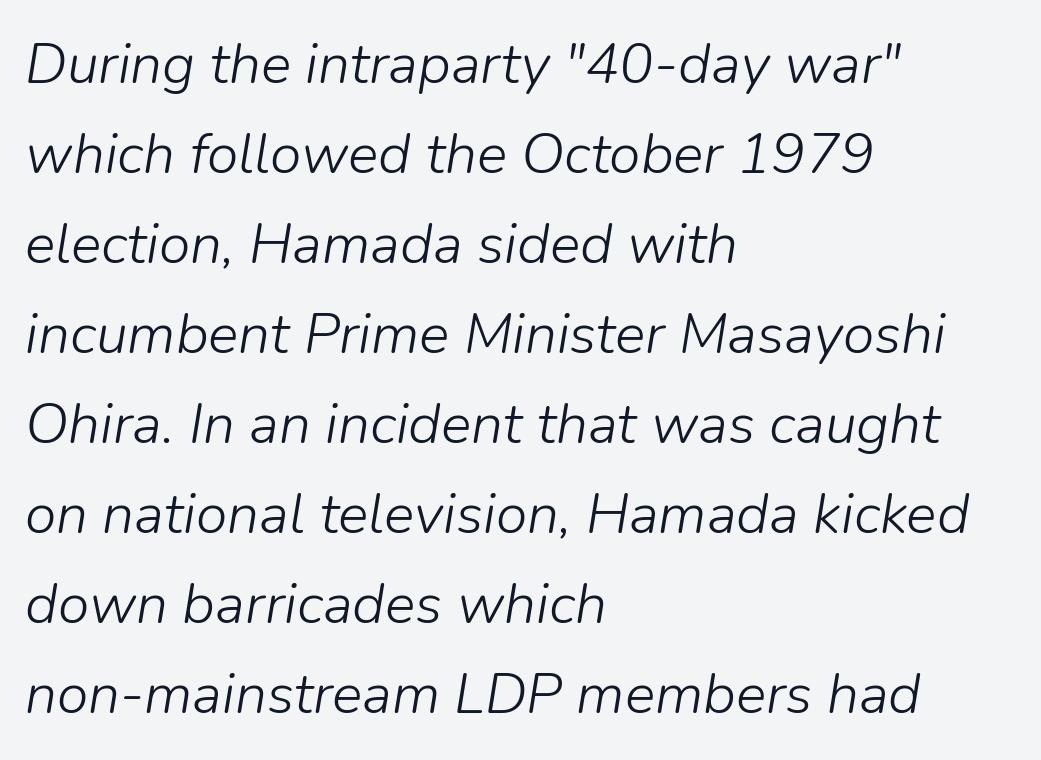
{"italic": "yes", "lean": "right", "slant_degrees": 9, "bold": "no", "weight": "light", "width": "normal", "stroke_contrast": "low", "x_height": "medium", "monospaced": "no", "underline": "no", "align": "left", "line_spacing": "normal", "line_spacing_ratio": 1.58, "letter_spacing": "normal", "letter_spacing_em": 0.0, "glyph_px": 57}
